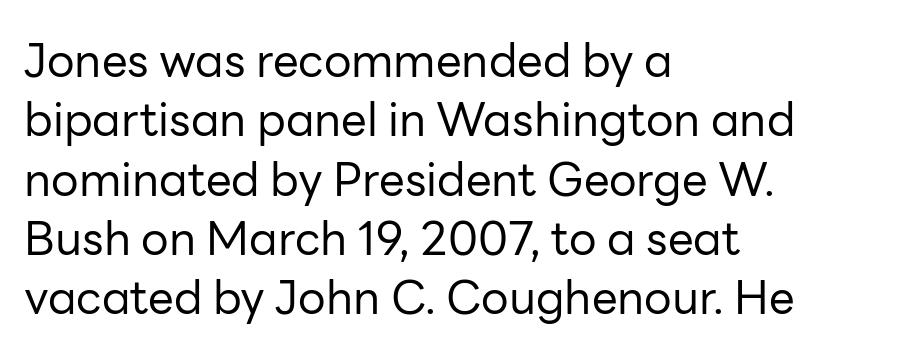
Observe the ordinary spacing: letters are neighbours, not strangers. What kind of face is this? One without serifs — a sans. This rendering features lettering with no underline. Posture: upright roman.
